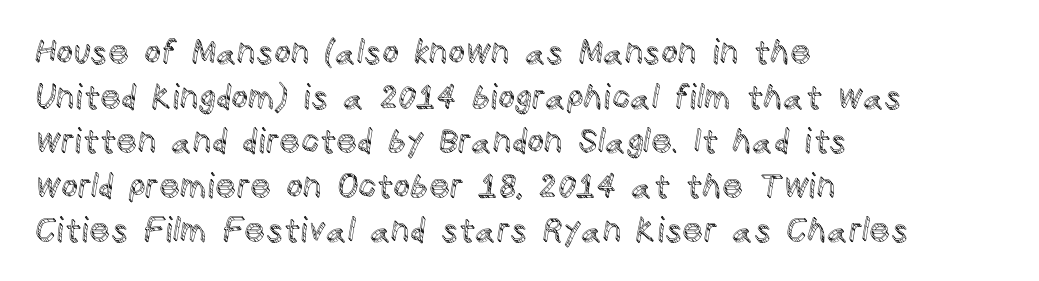
You could not count columns in this text — the font is proportionally spaced. Leftover space on each line is placed entirely after the last word. Descender tails drop into unmarked territory. No extra tracking has been applied to these lines.
